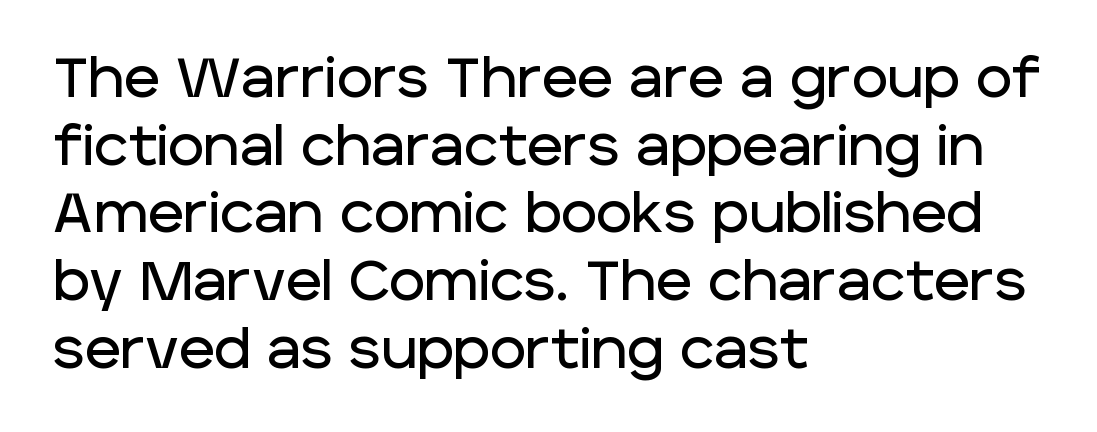
The image shows 55 px sans-serif type, upright; set left-aligned, line spacing 1.23x, normal letter spacing, not underlined; low stroke contrast and a large x-height.
